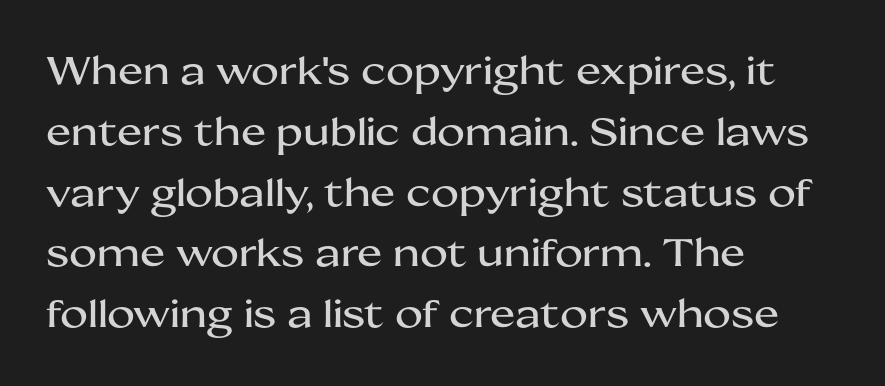
Nobody touched the tracking dial on this one. Ascenders rise straight up at ninety degrees. Notice how the passage keeps a crisp vertical edge on the left only. One glance says typical: line gaps are just what's usual.
